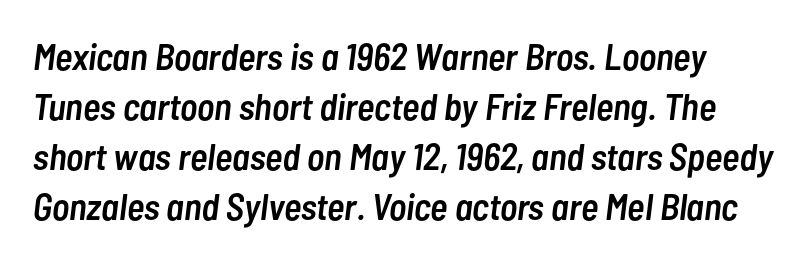
Yep, that's italic — everything's leaning. Standard letterfit; no display-style spreading of the glyphs. Letters rest on an invisible, unmarked baseline. Looks like regular typesetting: each glyph gets only the width it needs. Leading matches the norm, producing a regular column.
